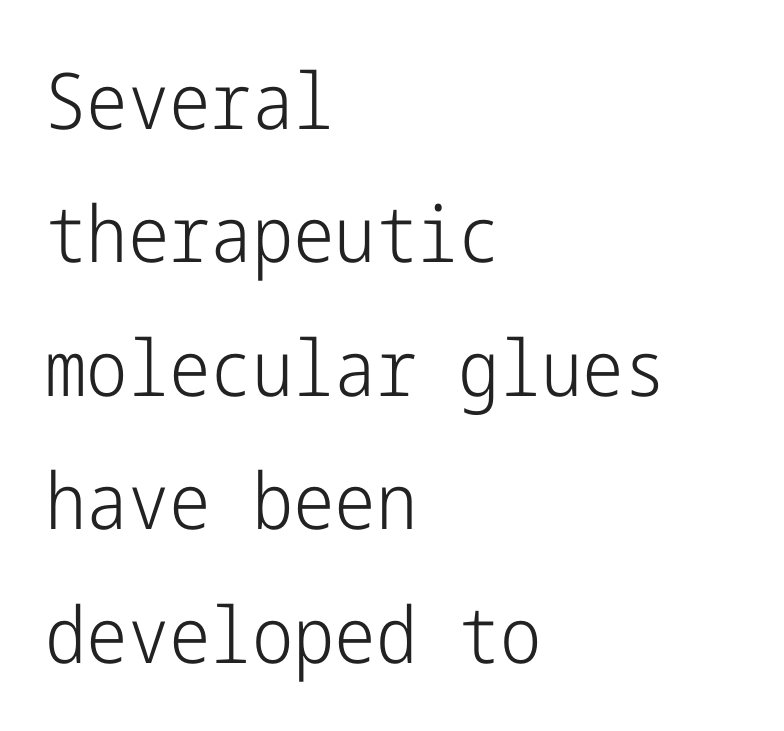
The image shows 78 px light, condensed sans-serif type, upright; set left-aligned, line spacing 1.71x, normal letter spacing, not underlined; low stroke contrast and a medium x-height.
